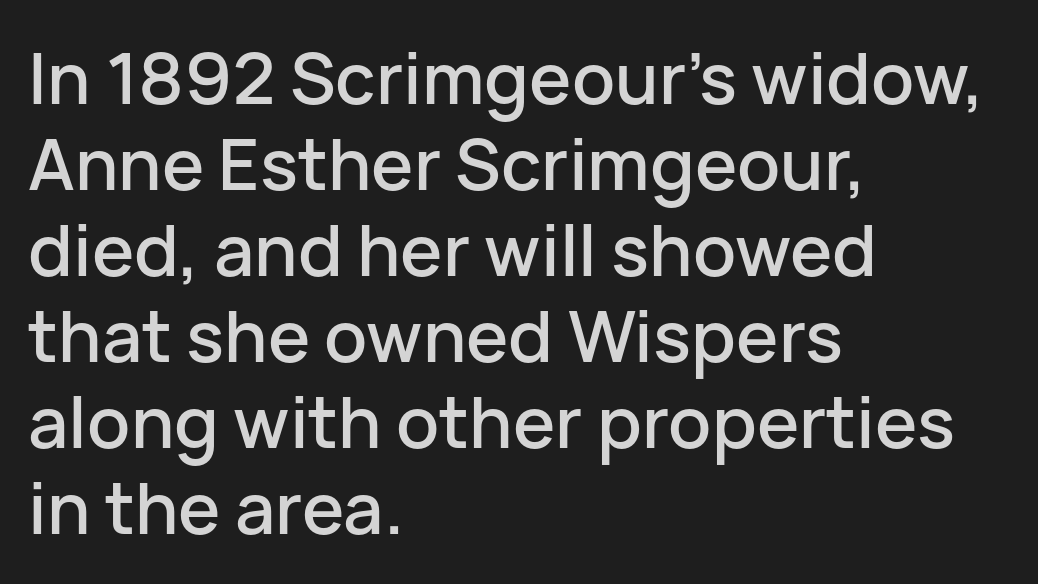
The image shows 71 px sans-serif type, upright; set left-aligned, line spacing 1.21x, normal letter spacing, not underlined; low stroke contrast and a medium x-height.
